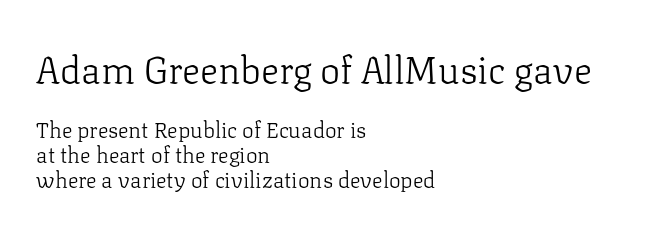
The image shows 38 px light serif type, upright; set left-aligned, tight line spacing (1.14x), normal letter spacing, not underlined; the first (top) block is 1.73x larger; low stroke contrast and a medium x-height.
